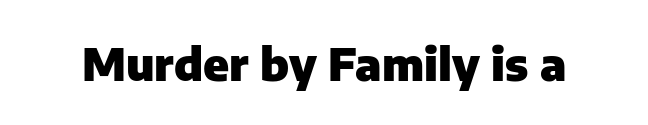
The image shows 45 px heavy sans-serif type, upright; set normal letter spacing, not underlined; low stroke contrast and a medium x-height.
